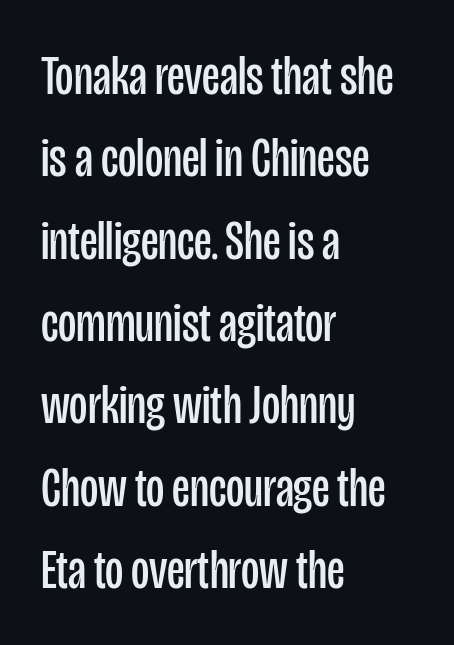
Q: Is the text bold? A: No.
Q: Is the text italic (slanted)? A: No, it is upright.
Q: Is the typeface a serif or a sans-serif typeface? A: Sans-serif.
Q: Is the text underlined? A: No.
Q: How is the paragraph aligned? A: Left-aligned.
Q: Is the spacing between letters normal or unusually wide? A: Normal.
Q: Is the spacing between lines tight, normal or loose? A: Normal.
Q: Width (condensed, normal, or wide)? A: Condensed.
Q: Stroke contrast? A: Low.
Q: x-height? A: Large.
Q: Monospaced? A: No.
